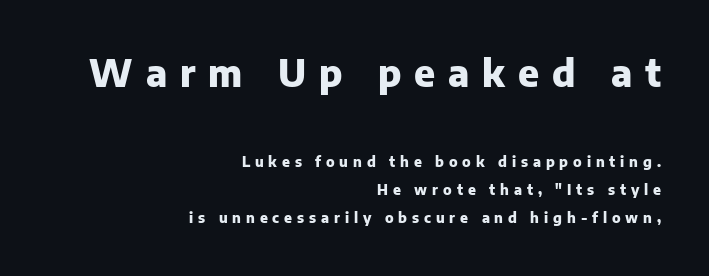
The strokes are fattened all the way to bold. Scale decreases going downward across the two blocks. Visually the block forms a straight wall on the right and a jagged coastline on the left. Nope, not italic — everything's standing straight. Spacing verdict: proportional, widths tailored to each character.
